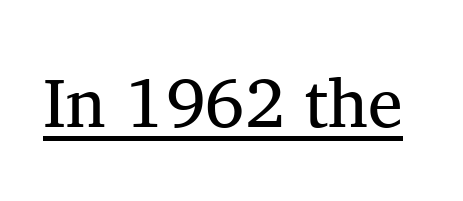
Q: Is the text bold? A: No.
Q: Is the text italic (slanted)? A: No, it is upright.
Q: Is the typeface a serif or a sans-serif typeface? A: Serif.
Q: Is the text underlined? A: Yes.
Q: Is the spacing between letters normal or unusually wide? A: Normal.
Q: Width (condensed, normal, or wide)? A: Normal.
Q: Stroke contrast? A: Medium.
Q: x-height? A: Medium.
Q: Monospaced? A: No.
